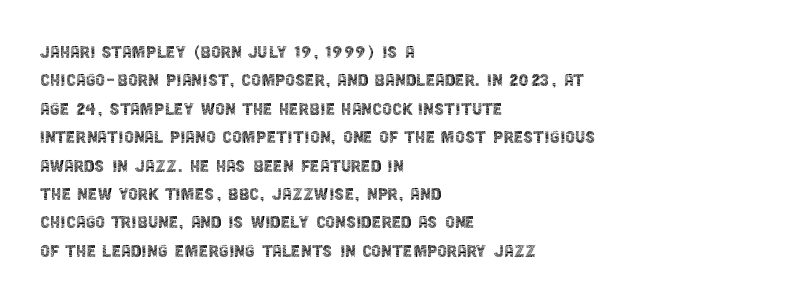
The image shows 22 px text type, upright; set left-aligned, normal line spacing (1.29x), normal letter spacing, not underlined.
